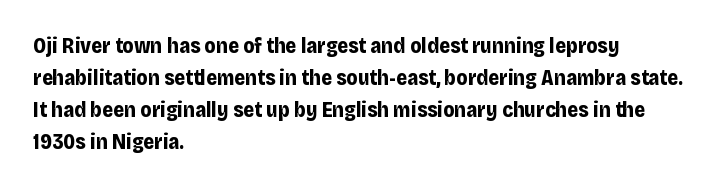
Q: Is the text bold? A: Yes.
Q: Is the text italic (slanted)? A: No, it is upright.
Q: Is the text underlined? A: No.
Q: How is the paragraph aligned? A: Left-aligned.
Q: Is the spacing between letters normal or unusually wide? A: Normal.
Q: Is the spacing between lines tight, normal or loose? A: Normal.
